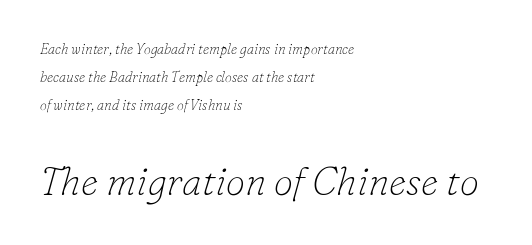
Q: Is the text bold? A: No.
Q: Is the text italic (slanted)? A: Yes, it leans right by about 16 degrees.
Q: Is the typeface a serif or a sans-serif typeface? A: Serif.
Q: Is the text underlined? A: No.
Q: How is the paragraph aligned? A: Left-aligned.
Q: Is the spacing between letters normal or unusually wide? A: Normal.
Q: Is the spacing between lines tight, normal or loose? A: Loose.
Q: Which block of text is set in a larger size, the first (top) or the second (bottom)? A: The second (bottom) one.
Q: Width (condensed, normal, or wide)? A: Normal.
Q: Stroke contrast? A: Low.
Q: x-height? A: Small.
Q: Monospaced? A: No.
